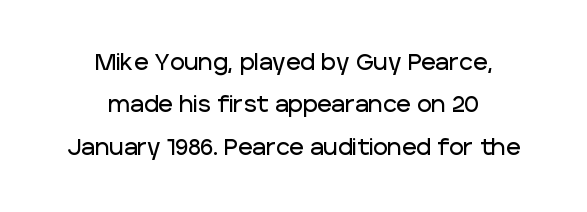
Q: Is the text italic (slanted)? A: No, it is upright.
Q: Is the text underlined? A: No.
Q: How is the paragraph aligned? A: Centered.
Q: Is the spacing between letters normal or unusually wide? A: Normal.
Q: Is the spacing between lines tight, normal or loose? A: Loose.
